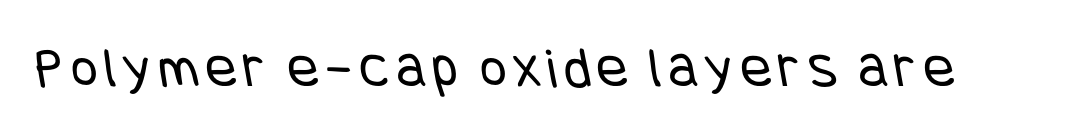
Q: Is the text bold? A: No.
Q: Is the typeface a serif or a sans-serif typeface? A: Sans-serif.
Q: Is the text underlined? A: No.
Q: Width (condensed, normal, or wide)? A: Condensed.
Q: Stroke contrast? A: Low.
Q: x-height? A: Large.
